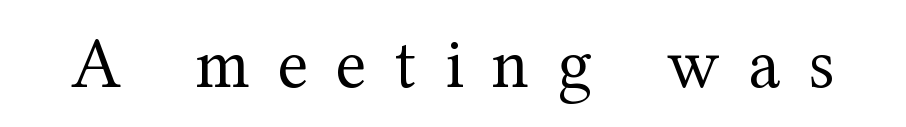
The image shows 71 px regular-weight serif type, upright; set unusually wide letter spacing (+0.4 em), not underlined; medium stroke contrast and a medium x-height.
